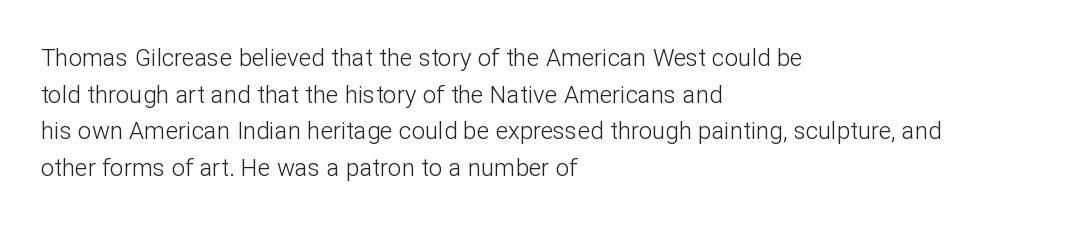
Standard letterfit; no display-style spreading of the glyphs. No chunkiness to these letters — they're not bold. This is roman type, the default non-slanted kind. Does the copy run flush right? No — it runs flush left.
